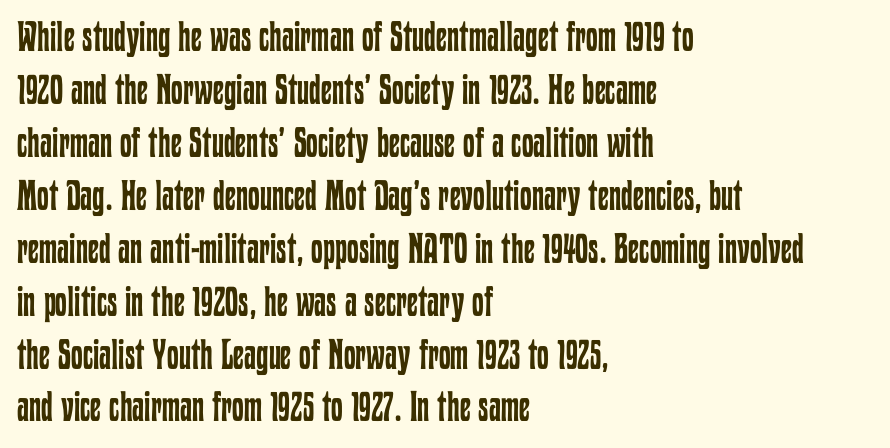
Q: Is the text bold? A: No.
Q: Is the text italic (slanted)? A: No, it is upright.
Q: Is the text underlined? A: No.
Q: How is the paragraph aligned? A: Left-aligned.
Q: Is the spacing between letters normal or unusually wide? A: Normal.
Q: Is the spacing between lines tight, normal or loose? A: Normal.
Q: Width (condensed, normal, or wide)? A: Condensed.
Q: Stroke contrast? A: Low.
Q: x-height? A: Medium.
Q: Monospaced? A: No.
